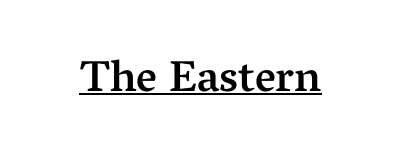
Q: Is the text bold? A: Semi-bold.
Q: Is the text italic (slanted)? A: No, it is upright.
Q: Is the typeface a serif or a sans-serif typeface? A: Serif.
Q: Is the text underlined? A: Yes.
Q: Is the spacing between letters normal or unusually wide? A: Normal.
Q: Width (condensed, normal, or wide)? A: Normal.
Q: Stroke contrast? A: Medium.
Q: x-height? A: Medium.
Q: Monospaced? A: No.
